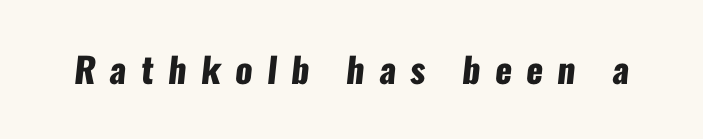
The image shows 35 px heavy, condensed sans-serif type; set unusually wide letter spacing (+0.41 em), not underlined; low stroke contrast and a medium x-height.
